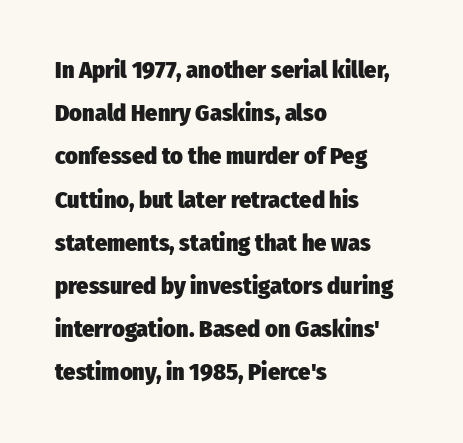
Bare-footed words on every line. The typesetter chose a ragged-right arrangement here. A full-strength bold gives these letters their thick strokes. Italic: no, the glyphs are upright roman. The face used here is rendered with its standard letterfit.
